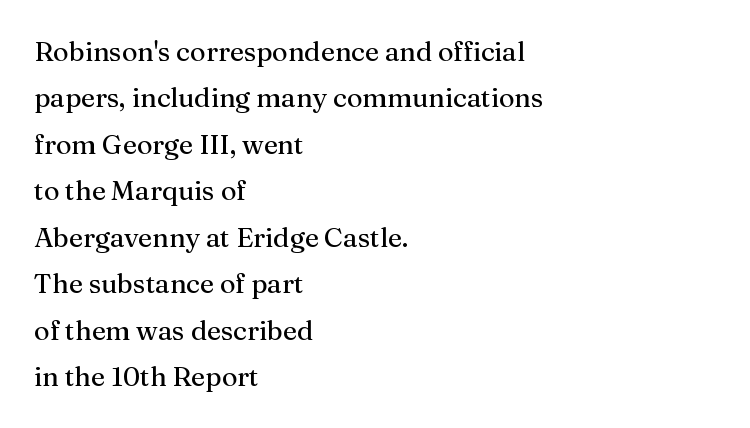
{"italic": "no", "bold": "no", "underline": "no", "align": "left", "line_spacing_ratio": 1.72, "letter_spacing": "normal", "letter_spacing_em": 0.0, "glyph_px": 27}
